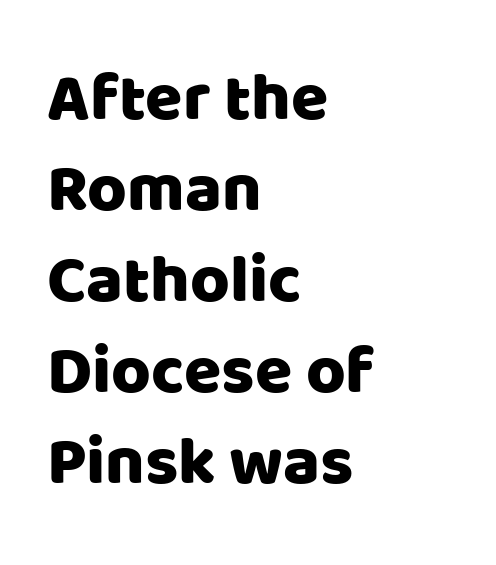
{"serif": "no", "italic": "no", "width": "normal", "stroke_contrast": "low", "x_height": "large", "monospaced": "no", "underline": "no", "align": "left", "line_spacing": "normal", "line_spacing_ratio": 1.34, "letter_spacing": "normal", "letter_spacing_em": 0.0, "glyph_px": 68}
